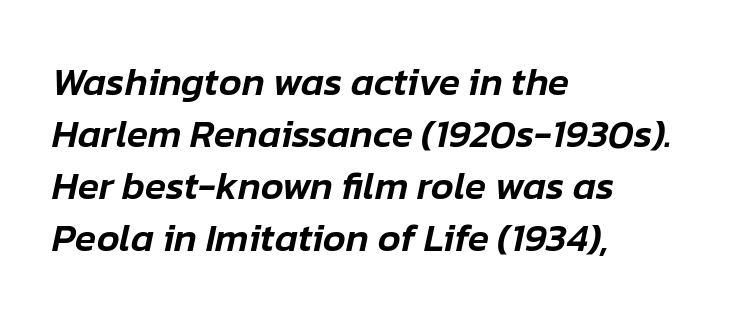
The space directly below the letters is spotless. The rendering uses a moderate line-height, typical for paragraphs. In CSS terms this would be text-align: left. The text carries the slant typical of an italic or oblique font.
